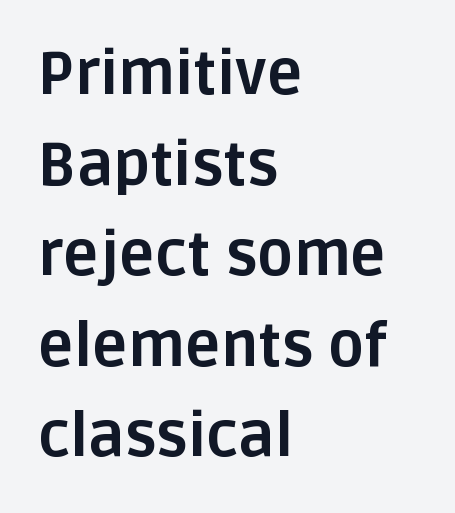
Q: Is the text bold? A: Yes.
Q: Is the text italic (slanted)? A: No, it is upright.
Q: Is the typeface a serif or a sans-serif typeface? A: Sans-serif.
Q: Is the text underlined? A: No.
Q: How is the paragraph aligned? A: Left-aligned.
Q: Is the spacing between letters normal or unusually wide? A: Normal.
Q: Is the spacing between lines tight, normal or loose? A: Normal.
Q: Width (condensed, normal, or wide)? A: Normal.
Q: Stroke contrast? A: Low.
Q: x-height? A: Large.
Q: Monospaced? A: No.
